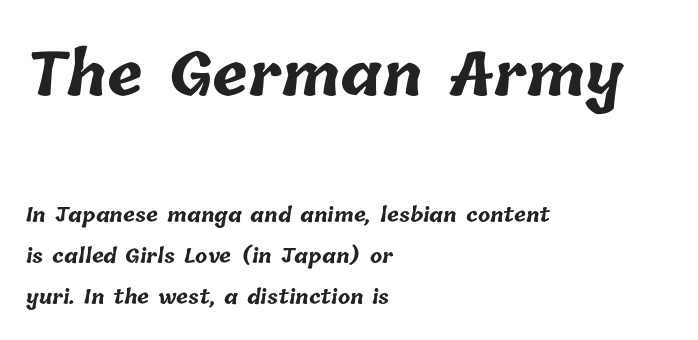
Q: Is the text bold? A: Yes.
Q: Is the text underlined? A: No.
Q: How is the paragraph aligned? A: Left-aligned.
Q: Is the spacing between letters normal or unusually wide? A: Normal.
Q: Is the spacing between lines tight, normal or loose? A: Loose.
Q: Which block of text is set in a larger size, the first (top) or the second (bottom)? A: The first (top) one.
Q: Width (condensed, normal, or wide)? A: Normal.
Q: Stroke contrast? A: Low.
Q: x-height? A: Medium.
Q: Monospaced? A: No.
